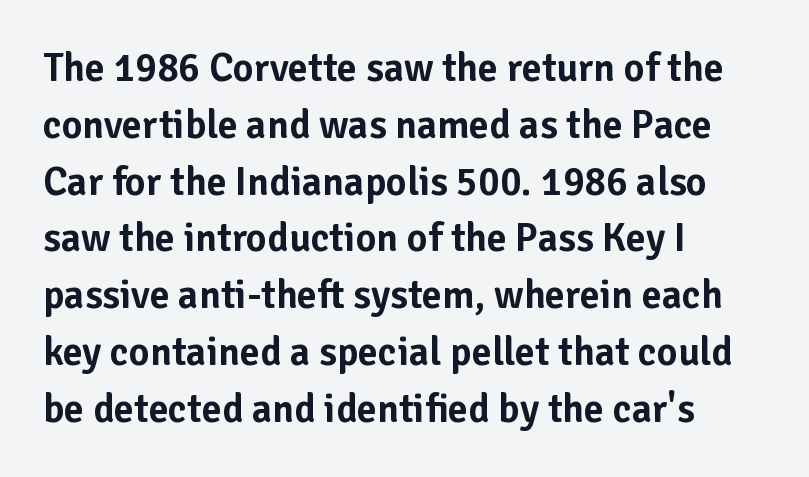
In terms of posture, this sample is upright. You could call the tracking neutral — neither tight nor loose. The typesetter chose a ragged-right arrangement here. Descenders hang freely into open space.
